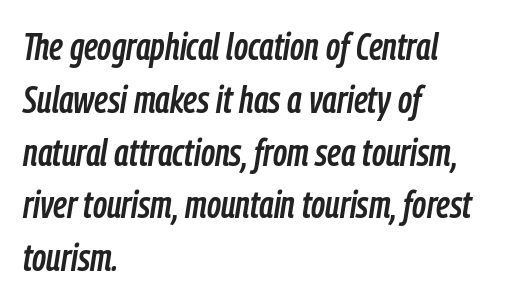
{"italic": "yes", "lean": "right", "slant_degrees": 9, "width": "condensed", "stroke_contrast": "low", "x_height": "medium", "monospaced": "no", "underline": "no", "align": "left", "line_spacing": "normal", "line_spacing_ratio": 1.39, "letter_spacing": "normal", "letter_spacing_em": 0.0, "glyph_px": 38}
